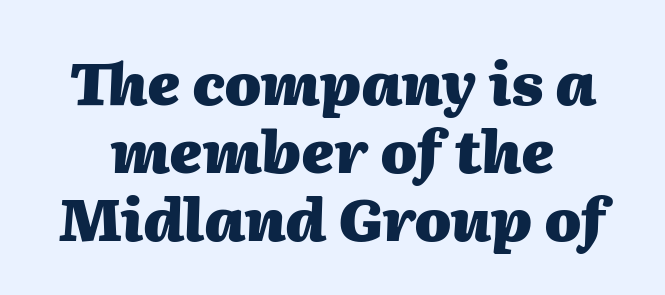
Q: Is the text bold? A: Yes.
Q: Is the text italic (slanted)? A: Yes, it leans right by about 2 degrees.
Q: Is the text underlined? A: No.
Q: Is the spacing between letters normal or unusually wide? A: Normal.
Q: Is the spacing between lines tight, normal or loose? A: Tight.
Q: Width (condensed, normal, or wide)? A: Normal.
Q: Stroke contrast? A: Medium.
Q: x-height? A: Medium.
Q: Monospaced? A: No.
